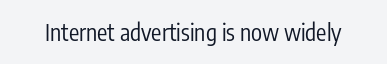
{"italic": "no", "bold": "no", "underline": "no", "letter_spacing": "normal", "letter_spacing_em": 0.0, "glyph_px": 23}
